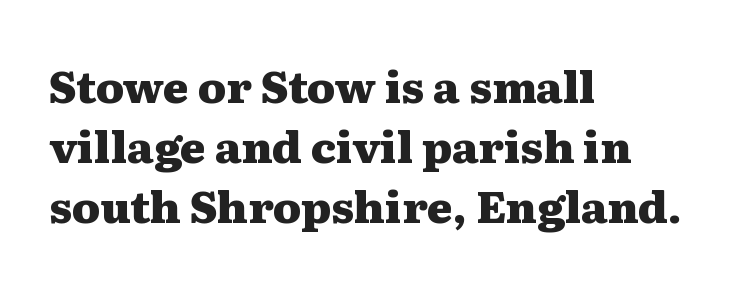
The glyphs have the mass of a bold cut. The passage shown is typed in a proportional face where columns would drift. This rendering uses left alignment, leaving the right contour irregular. Check under the words: just untouched page. Spacing between characters is what you'd get straight out of the box.
